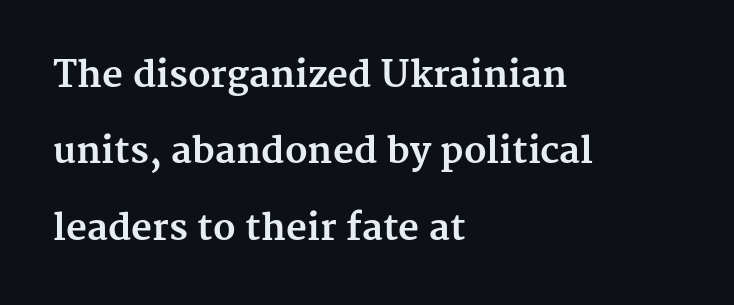
Quick note: not italic, upright. On the weight axis this lands at bold, roughly 700. Bare-footed words on every line. The horizontal fit of the characters is conventional and even.
